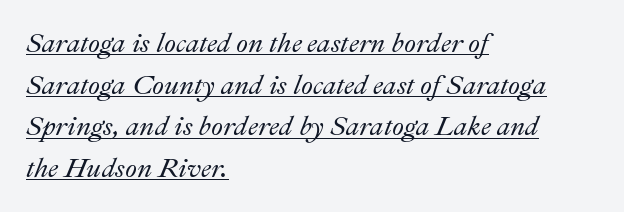
The image shows 27 px text type, italic (leaning right); set left-aligned, normal line spacing (1.54x), normal letter spacing, underlined.
